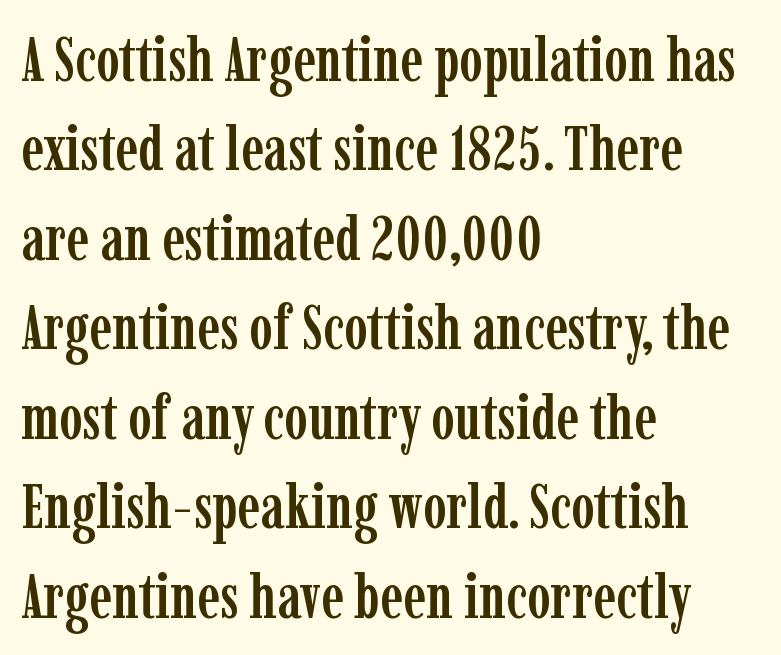
Compared with typical body copy, the letter spacing here is the same. The lettering holds an erect, upright posture throughout. Bare-footed words on every line. Normally led — the rows are evenly, conventionally spaced. The letters carry serifs — small finishing strokes at the ends of their stems. The rendering anchors every line to the left-hand side.
